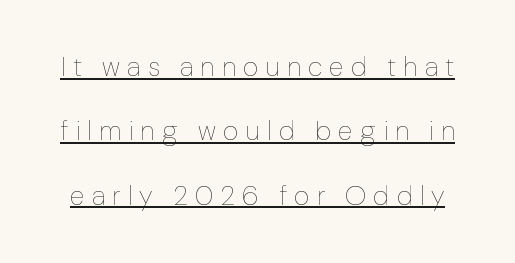
The weight tops out at a normal text grade. If you drew a line through each stem, it would be perfectly vertical. These lines have a slow, spaced-out rhythm from letter to letter. Compared with typical paragraphs, the rows here are farther apart. Beneath each row of characters lies a ruled line.
